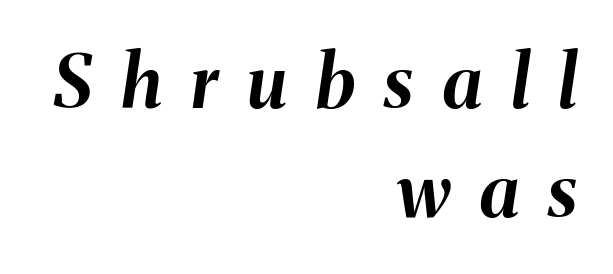
Q: Is the text bold? A: Yes.
Q: Is the text italic (slanted)? A: Yes, it leans right by about 8 degrees.
Q: Is the text underlined? A: No.
Q: How is the paragraph aligned? A: Right-aligned.
Q: Is the spacing between letters normal or unusually wide? A: Unusually wide.
Q: Is the spacing between lines tight, normal or loose? A: Normal.
Q: Width (condensed, normal, or wide)? A: Normal.
Q: Stroke contrast? A: Medium.
Q: x-height? A: Medium.
Q: Monospaced? A: No.
